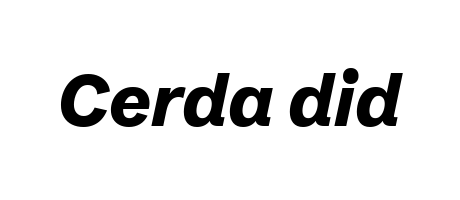
{"italic": "yes", "lean": "right", "slant_degrees": 12, "bold": "yes", "weight": "bold", "width": "normal", "stroke_contrast": "low", "x_height": "medium", "monospaced": "no", "underline": "no", "letter_spacing": "normal", "letter_spacing_em": 0.0, "glyph_px": 72}
